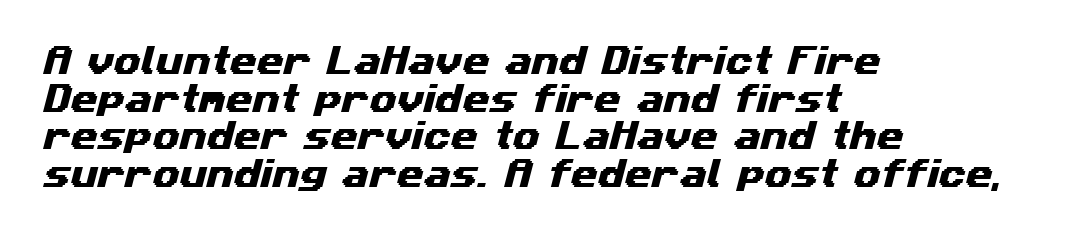
{"serif": "no", "width": "wide", "stroke_contrast": "medium", "x_height": "medium", "monospaced": "no", "underline": "no", "align": "left", "line_spacing_ratio": 1.21, "letter_spacing": "normal", "letter_spacing_em": 0.0, "glyph_px": 31}
